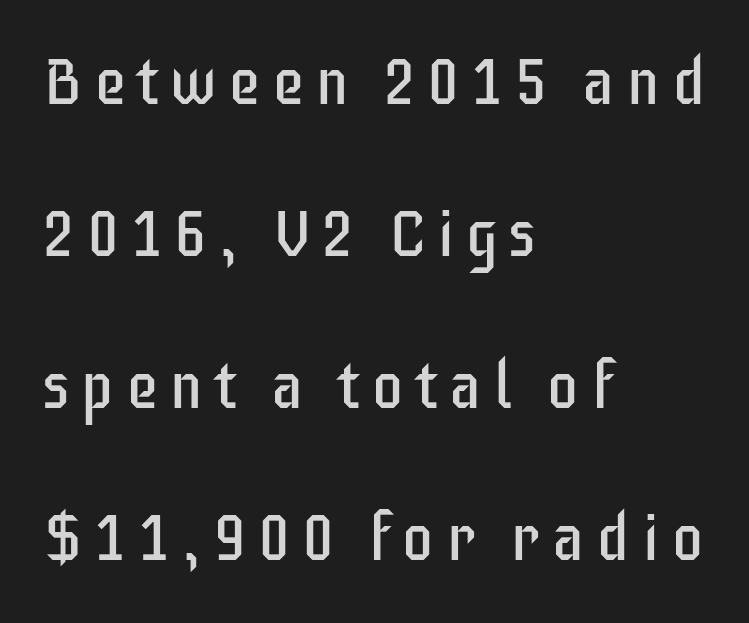
{"serif": "no", "italic": "no", "bold": "no", "weight": "regular", "width": "condensed", "stroke_contrast": "low", "x_height": "large", "monospaced": "no", "underline": "no", "align": "left", "line_spacing": "loose", "line_spacing_ratio": 2.34, "glyph_px": 65}
